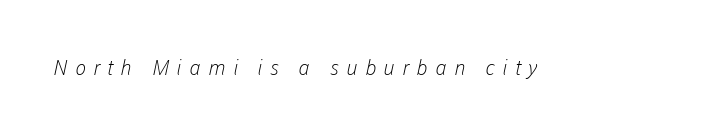
The image shows 21 px text type; set unusually wide letter spacing (+0.35 em), not underlined.
